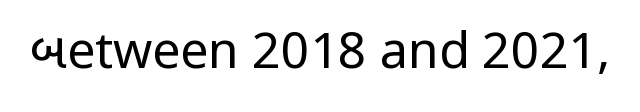
Q: Is the text bold? A: No.
Q: Is the text italic (slanted)? A: No, it is upright.
Q: Is the typeface a serif or a sans-serif typeface? A: Sans-serif.
Q: Is the text underlined? A: No.
Q: Is the spacing between letters normal or unusually wide? A: Normal.
Q: Width (condensed, normal, or wide)? A: Normal.
Q: Stroke contrast? A: Low.
Q: x-height? A: Medium.
Q: Monospaced? A: No.
